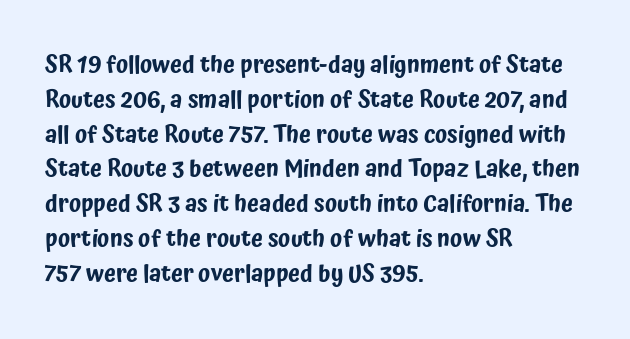
{"italic": "no", "underline": "no", "align": "left", "line_spacing": "normal", "line_spacing_ratio": 1.45, "letter_spacing": "normal", "letter_spacing_em": 0.0, "glyph_px": 24}
